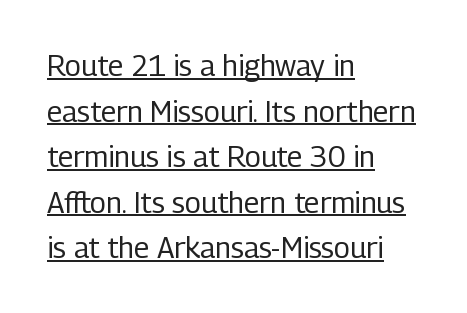
Q: Is the text bold? A: No.
Q: Is the text italic (slanted)? A: No, it is upright.
Q: Is the typeface a serif or a sans-serif typeface? A: Sans-serif.
Q: Is the text underlined? A: Yes.
Q: How is the paragraph aligned? A: Left-aligned.
Q: Is the spacing between letters normal or unusually wide? A: Normal.
Q: Is the spacing between lines tight, normal or loose? A: Normal.
Q: Width (condensed, normal, or wide)? A: Condensed.
Q: Stroke contrast? A: Low.
Q: x-height? A: Medium.
Q: Monospaced? A: No.
